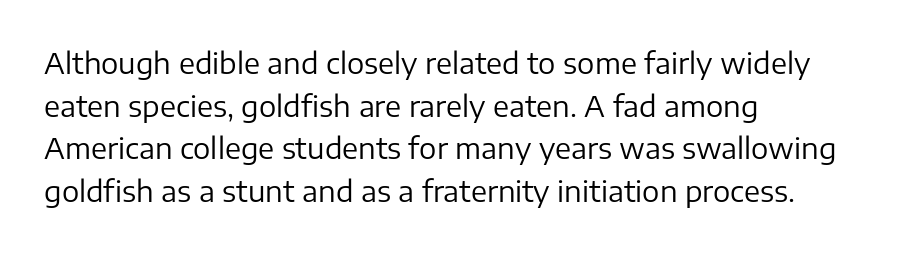
The specimen omits any rule beneath the text block's lines. This is sans-serif lettering, the kind often seen on screens and signage. Horizontally, the lines are justified to the leading edge only. Evenly set lines give the paragraph a standard silhouette. The specimen reads as upright at a glance. Stroke mass is kept to a normal reading level or below.
